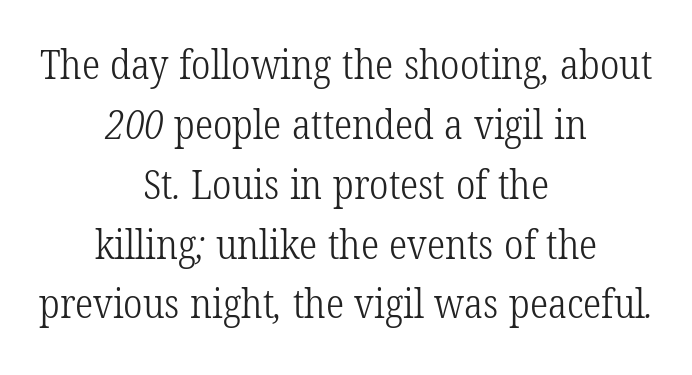
{"serif": "yes", "bold": "no", "weight": "light", "width": "condensed", "stroke_contrast": "low", "x_height": "medium", "monospaced": "no", "underline": "no", "align": "center", "line_spacing": "normal", "line_spacing_ratio": 1.46, "letter_spacing": "normal", "letter_spacing_em": 0.0, "glyph_px": 41}
